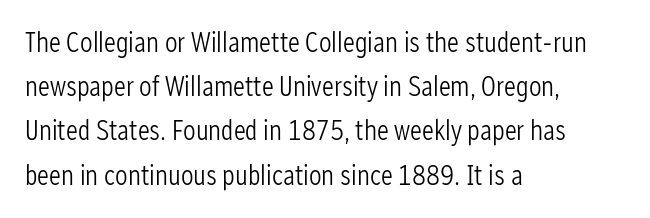
The image shows 28 px light, condensed sans-serif type, upright; set left-aligned, normal line spacing (1.58x), normal letter spacing, not underlined; low stroke contrast and a medium x-height.
